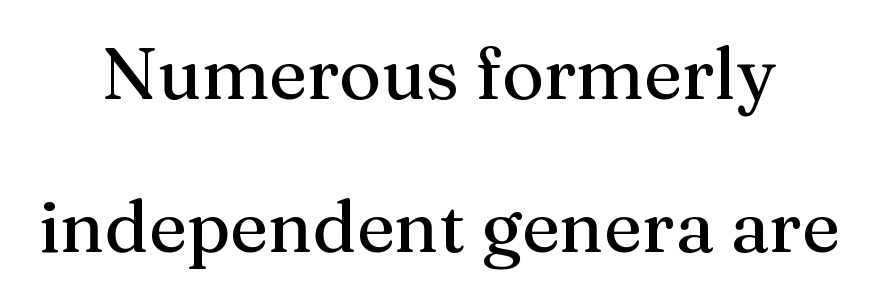
Upright lettering throughout. Summary of vertical rhythm: relaxed, with wide interline spacing. Any mark beneath the type? The region is blank. The designer went with a serif here, giving each stem small feet. The rendering uses natural spacing where letterforms have individual widths. The rendering keeps characters at their native spacing.
